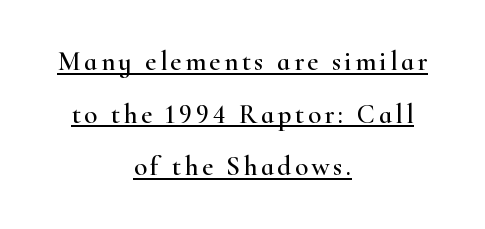
The image shows 27 px text type, upright; set centered, loose line spacing (1.95x), underlined.
